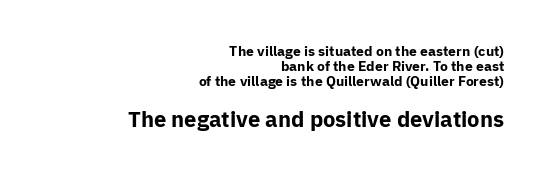
{"italic": "no", "bold": "yes", "underline": "no", "align": "right", "line_spacing": "tight", "line_spacing_ratio": 1.08, "letter_spacing": "normal", "letter_spacing_em": 0.0, "larger_block": "second", "size_ratio": 1.57, "glyph_px": 22}
